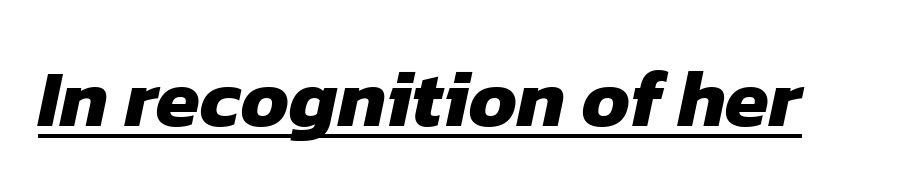
{"serif": "no", "bold": "yes", "weight": "heavy", "width": "normal", "stroke_contrast": "low", "x_height": "medium", "monospaced": "no", "underline": "yes", "letter_spacing": "normal", "letter_spacing_em": 0.0, "glyph_px": 80}
